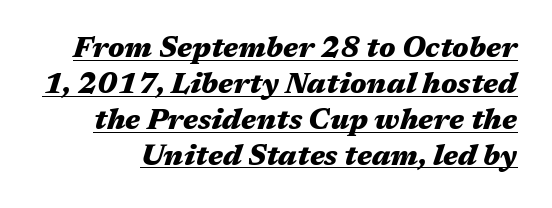
The image shows 29 px heavy, wide type, italic (leaning right); set line spacing 1.24x, normal letter spacing, underlined; medium stroke contrast and a medium x-height.
